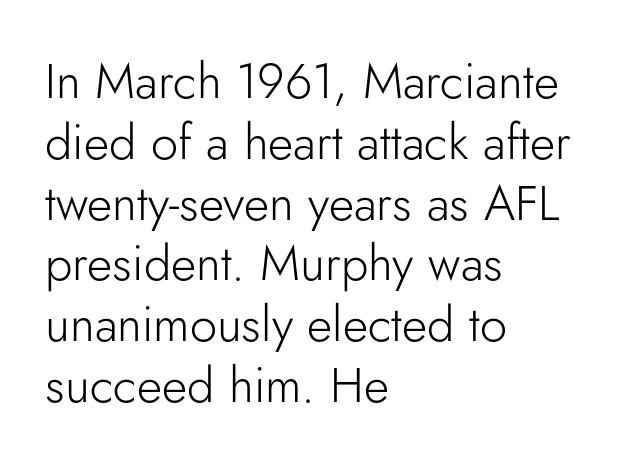
Q: Is the text bold? A: No.
Q: Is the text italic (slanted)? A: No, it is upright.
Q: Is the typeface a serif or a sans-serif typeface? A: Sans-serif.
Q: Is the text underlined? A: No.
Q: How is the paragraph aligned? A: Left-aligned.
Q: Is the spacing between letters normal or unusually wide? A: Normal.
Q: Width (condensed, normal, or wide)? A: Normal.
Q: Stroke contrast? A: Low.
Q: x-height? A: Small.
Q: Monospaced? A: No.
